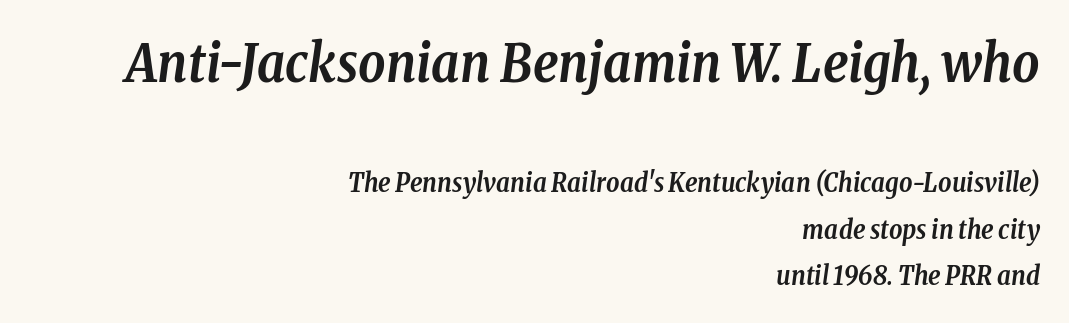
Q: Is the text bold? A: Yes.
Q: Is the text italic (slanted)? A: Yes, it leans right by about 8 degrees.
Q: Is the typeface a serif or a sans-serif typeface? A: Serif.
Q: Is the text underlined? A: No.
Q: How is the paragraph aligned? A: Right-aligned.
Q: Is the spacing between letters normal or unusually wide? A: Normal.
Q: Which block of text is set in a larger size, the first (top) or the second (bottom)? A: The first (top) one.
Q: Width (condensed, normal, or wide)? A: Condensed.
Q: Stroke contrast? A: Low.
Q: x-height? A: Medium.
Q: Monospaced? A: No.
